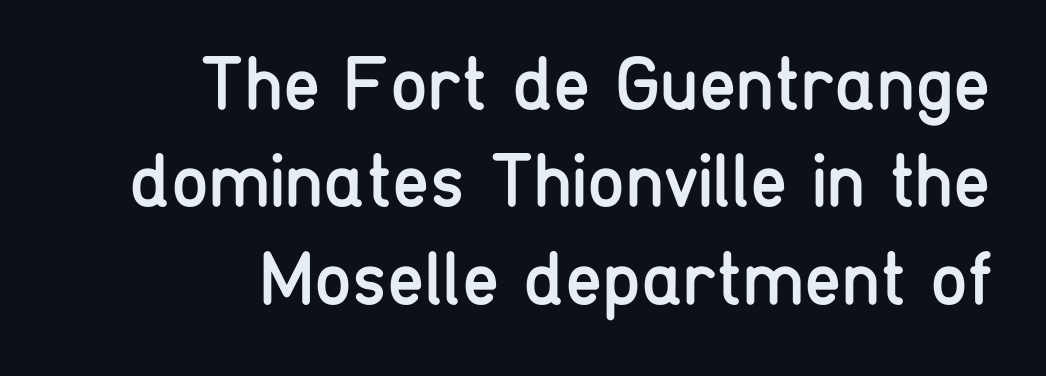
{"serif": "no", "italic": "no", "bold": "no", "weight": "regular", "width": "condensed", "stroke_contrast": "low", "x_height": "medium", "monospaced": "no", "underline": "no", "align": "right", "line_spacing": "normal", "line_spacing_ratio": 1.28, "letter_spacing": "normal", "letter_spacing_em": 0.0, "glyph_px": 76}
